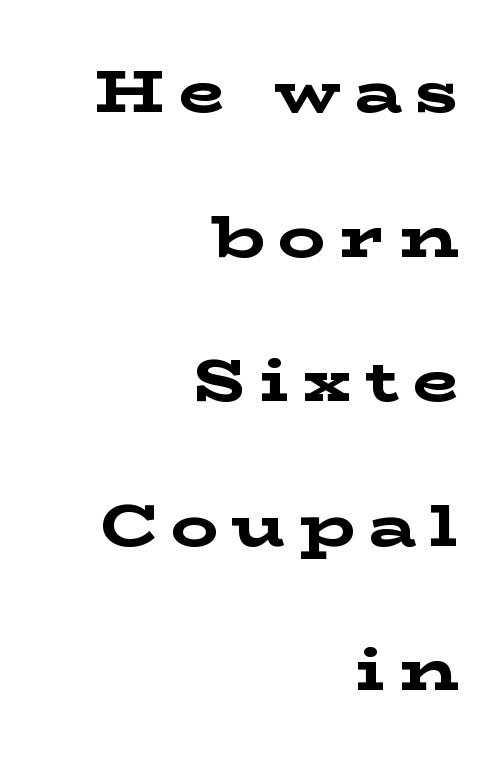
{"serif": "yes", "italic": "no", "bold": "yes", "weight": "bold", "width": "wide", "stroke_contrast": "low", "x_height": "medium", "monospaced": "no", "underline": "no", "align": "right", "line_spacing": "loose", "line_spacing_ratio": 2.45, "letter_spacing": "wide", "letter_spacing_em": 0.23, "glyph_px": 59}
